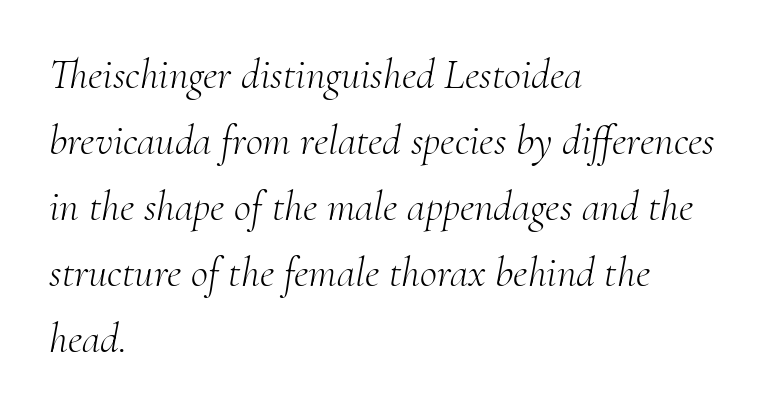
The letters sit at their default tracking, neither squeezed nor spread. Horizontally, the lines are justified to the leading edge only. Characters are canted at an angle relative to the baseline's perpendicular. The text was rendered using a seriffed face with decorative stroke endings. Looks like regular typesetting: each glyph gets only the width it needs. Descenders hang freely into open space.
